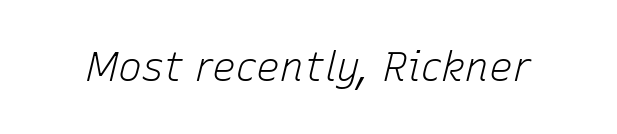
{"italic": "yes", "lean": "right", "slant_degrees": 15, "bold": "no", "weight": "light", "width": "normal", "stroke_contrast": "low", "x_height": "medium", "monospaced": "no", "underline": "no", "letter_spacing": "normal", "letter_spacing_em": 0.0, "glyph_px": 40}
